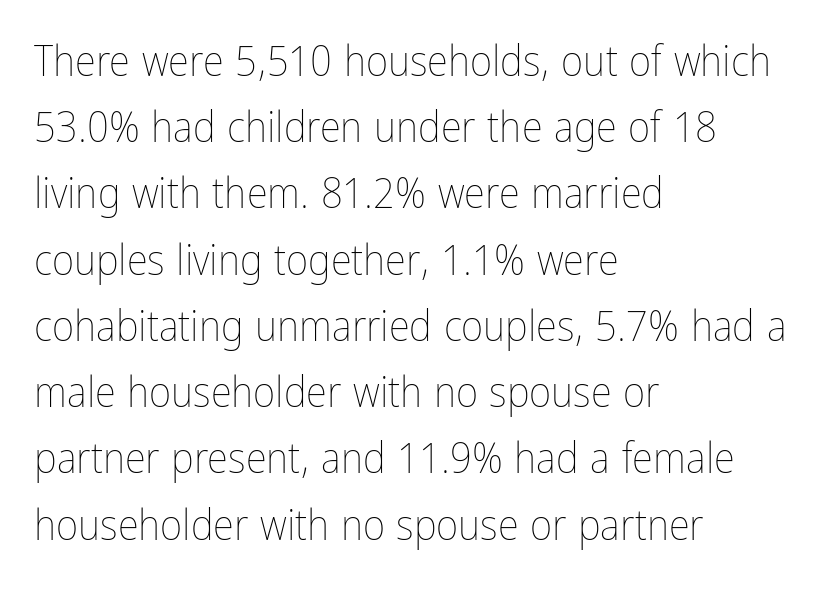
Q: Is the text bold? A: No.
Q: Is the text italic (slanted)? A: No, it is upright.
Q: Is the text underlined? A: No.
Q: How is the paragraph aligned? A: Left-aligned.
Q: Is the spacing between letters normal or unusually wide? A: Normal.
Q: Is the spacing between lines tight, normal or loose? A: Normal.
Q: Width (condensed, normal, or wide)? A: Condensed.
Q: Stroke contrast? A: Low.
Q: x-height? A: Medium.
Q: Monospaced? A: No.
